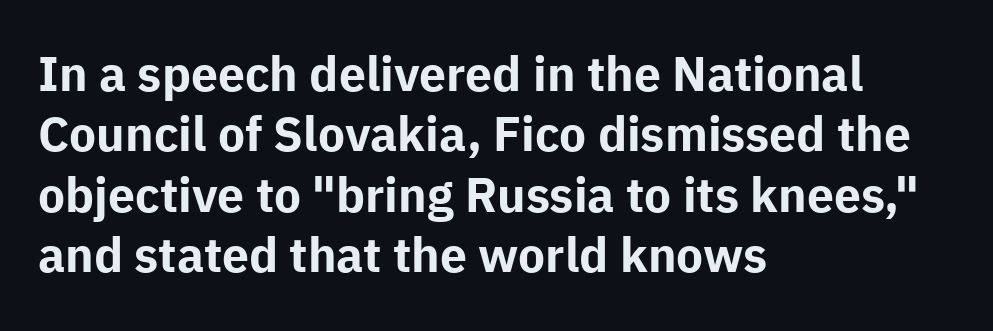
The image shows 48 px bold sans-serif type, upright; set left-aligned, normal line spacing (1.26x), normal letter spacing, not underlined; low stroke contrast and a medium x-height.
